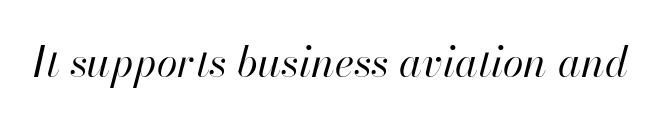
The image shows 42 px regular-weight type, italic (leaning right); set normal letter spacing, not underlined; high stroke contrast and a small x-height.
